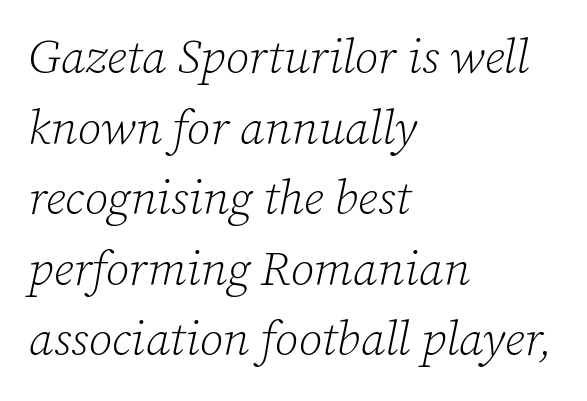
The image shows 48 px light serif type, italic (leaning right); set left-aligned, normal line spacing (1.47x), normal letter spacing, not underlined; low stroke contrast and a medium x-height.
